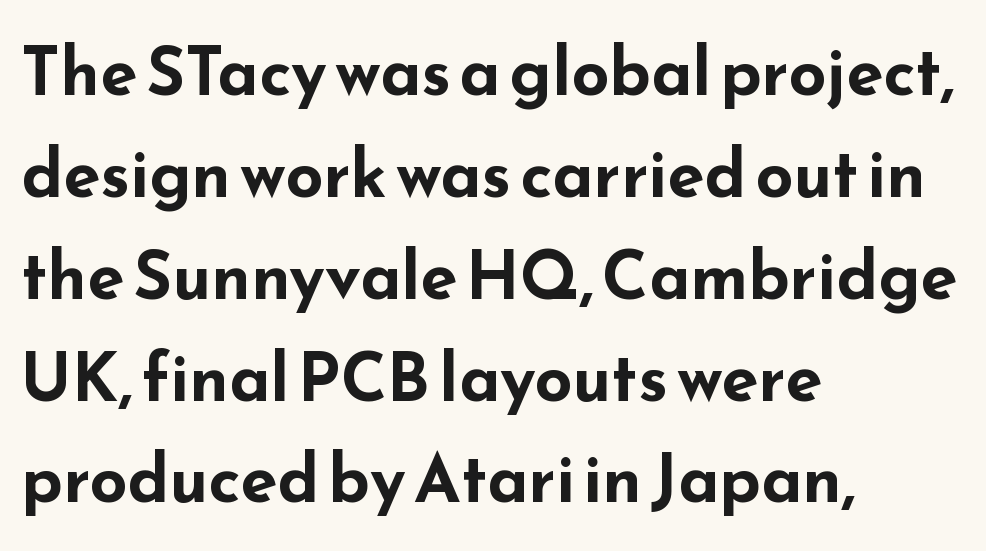
Q: Is the text bold? A: Yes.
Q: Is the text italic (slanted)? A: No, it is upright.
Q: Is the typeface a serif or a sans-serif typeface? A: Sans-serif.
Q: Is the text underlined? A: No.
Q: How is the paragraph aligned? A: Left-aligned.
Q: Is the spacing between letters normal or unusually wide? A: Normal.
Q: Is the spacing between lines tight, normal or loose? A: Normal.
Q: Width (condensed, normal, or wide)? A: Wide.
Q: Stroke contrast? A: Low.
Q: x-height? A: Small.
Q: Monospaced? A: No.
